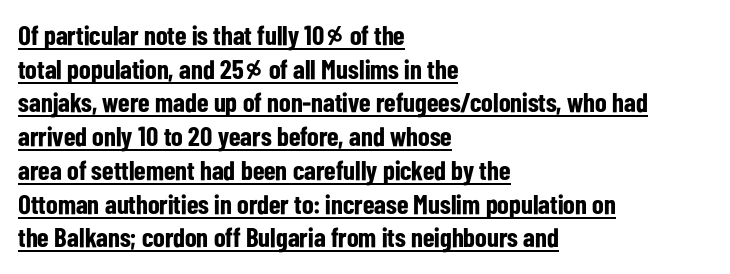
{"italic": "no", "bold": "yes", "underline": "yes", "align": "left", "line_spacing": "normal", "line_spacing_ratio": 1.25, "letter_spacing": "normal", "letter_spacing_em": 0.0, "glyph_px": 27}
